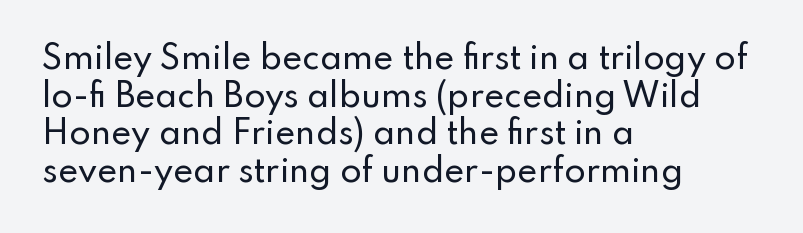
Q: Is the text italic (slanted)? A: No, it is upright.
Q: Is the typeface a serif or a sans-serif typeface? A: Sans-serif.
Q: Is the text underlined? A: No.
Q: How is the paragraph aligned? A: Left-aligned.
Q: Is the spacing between letters normal or unusually wide? A: Normal.
Q: Width (condensed, normal, or wide)? A: Normal.
Q: Stroke contrast? A: Low.
Q: x-height? A: Small.
Q: Monospaced? A: No.
